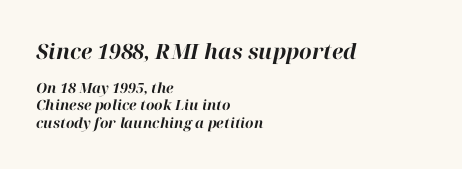
Q: Is the text bold? A: Yes.
Q: Is the text italic (slanted)? A: Yes, it leans right by about 12 degrees.
Q: Is the text underlined? A: No.
Q: How is the paragraph aligned? A: Left-aligned.
Q: Is the spacing between letters normal or unusually wide? A: Normal.
Q: Which block of text is set in a larger size, the first (top) or the second (bottom)? A: The first (top) one.
